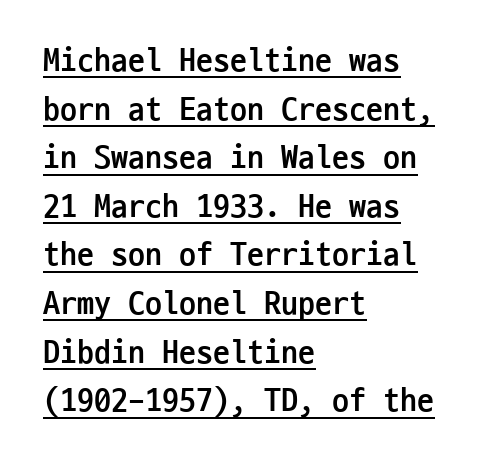
Caption: lettering with a line underneath. Notice how the stems are strictly vertical — no italics here. Do the characters align in a grid? Yes, the font is monospaced. On the weight axis this lands at bold, roughly 700. Alignment: flush left.
